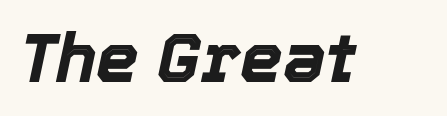
Q: Is the text bold? A: Yes.
Q: Is the text italic (slanted)? A: Yes, it leans right by about 12 degrees.
Q: Is the text underlined? A: No.
Q: Is the spacing between letters normal or unusually wide? A: Normal.
Q: Width (condensed, normal, or wide)? A: Normal.
Q: x-height? A: Medium.
Q: Monospaced? A: No.
